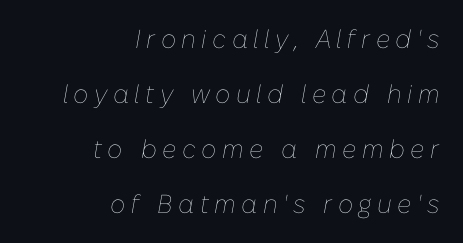
Does the copy run flush right? Yes — the right margin is perfectly even. This rendering features lettering with no underline. In terms of letterspacing, this is a distinctly airy, spread setting. The lettering tilts uniformly, giving the passage an italic look.
